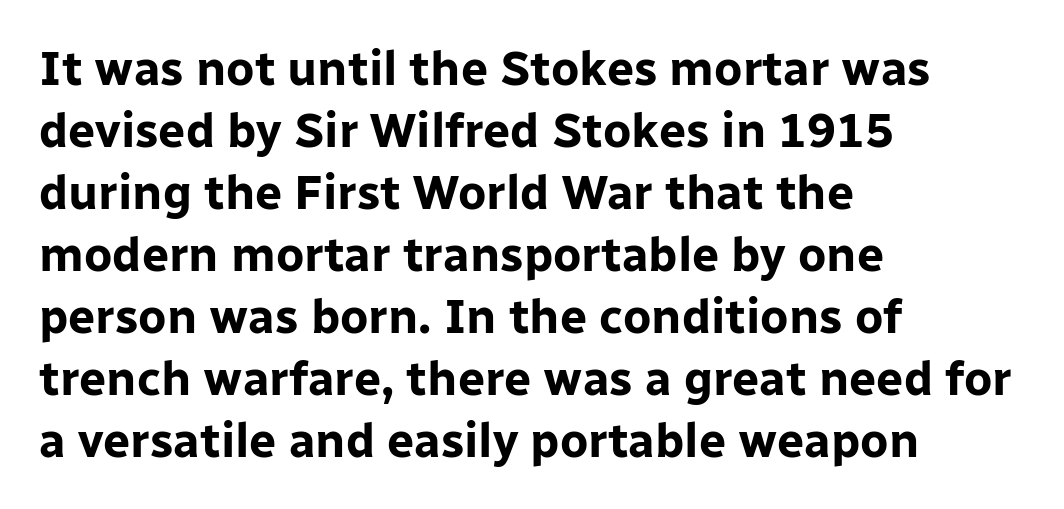
{"serif": "no", "italic": "no", "bold": "yes", "weight": "bold", "width": "normal", "stroke_contrast": "low", "x_height": "medium", "monospaced": "no", "underline": "no", "align": "left", "line_spacing": "normal", "line_spacing_ratio": 1.29, "letter_spacing": "normal", "letter_spacing_em": 0.0, "glyph_px": 48}
